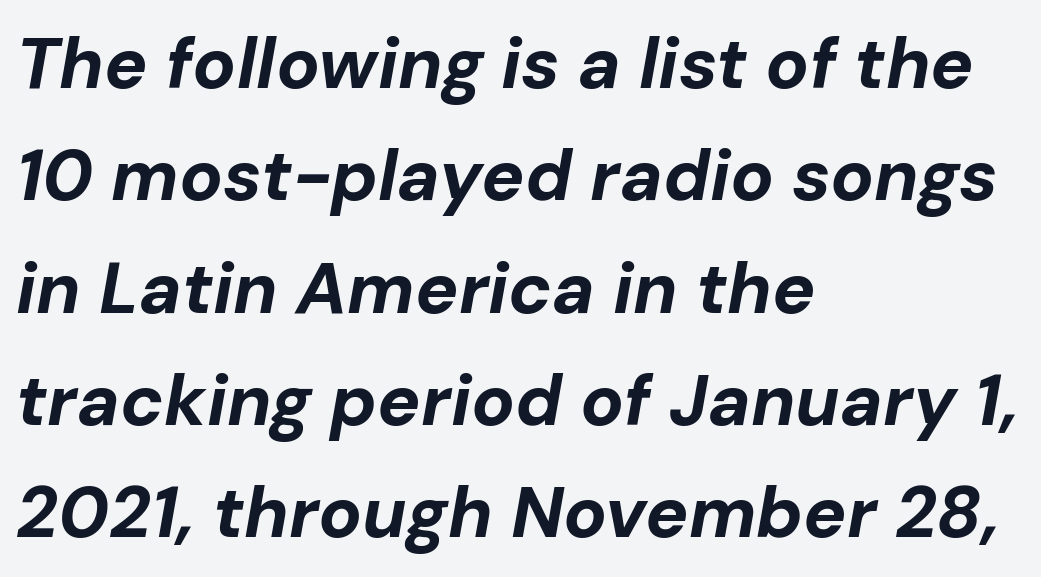
Q: Is the text bold? A: Yes.
Q: Is the text italic (slanted)? A: Yes, it leans right by about 10 degrees.
Q: Is the text underlined? A: No.
Q: How is the paragraph aligned? A: Left-aligned.
Q: Is the spacing between letters normal or unusually wide? A: Normal.
Q: Is the spacing between lines tight, normal or loose? A: Normal.
Q: Width (condensed, normal, or wide)? A: Normal.
Q: Stroke contrast? A: Low.
Q: x-height? A: Medium.
Q: Monospaced? A: No.
